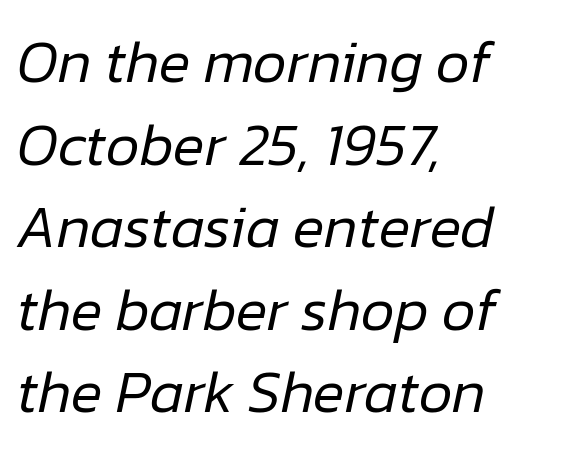
The image shows 59 px regular-weight type, italic (leaning right); set left-aligned, normal line spacing (1.4x), normal letter spacing, not underlined; low stroke contrast and a medium x-height.
